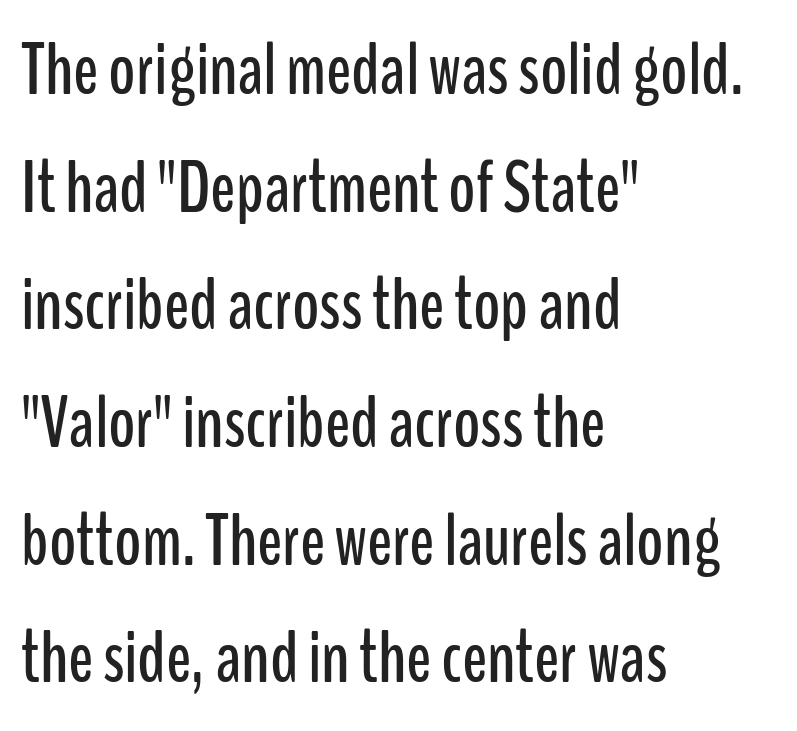
The image shows 74 px condensed sans-serif type, upright; set left-aligned, normal line spacing (1.59x), normal letter spacing, not underlined; low stroke contrast and a medium x-height.
